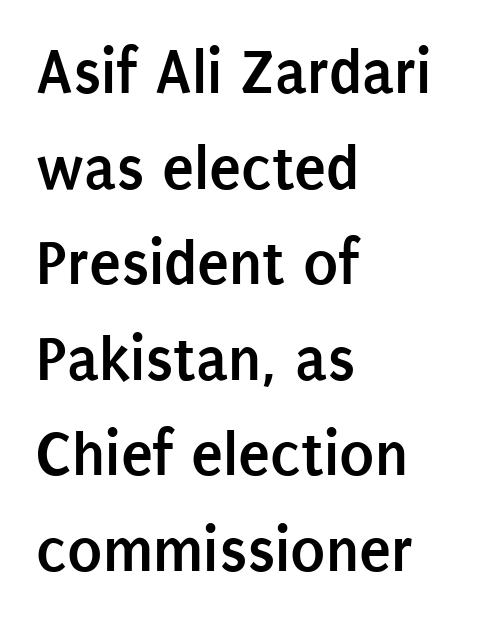
The image shows 65 px semibold, condensed sans-serif type, upright; set left-aligned, normal line spacing (1.47x), normal letter spacing, not underlined; low stroke contrast and a large x-height.
